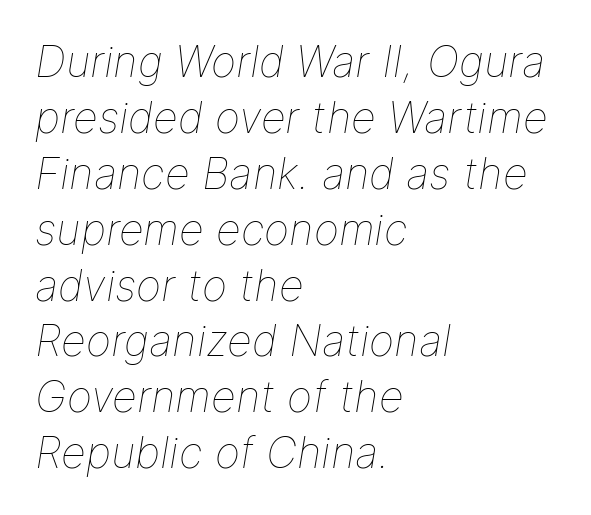
{"italic": "yes", "lean": "right", "slant_degrees": 9, "bold": "no", "weight": "thin", "width": "normal", "stroke_contrast": "low", "x_height": "medium", "monospaced": "no", "underline": "no", "align": "left", "line_spacing": "normal", "line_spacing_ratio": 1.3, "letter_spacing": "normal", "letter_spacing_em": 0.0, "glyph_px": 43}
